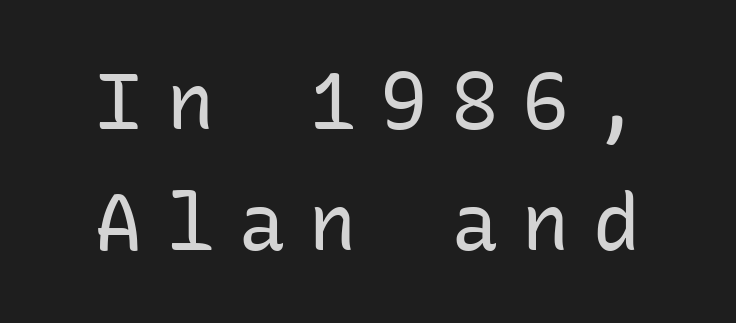
{"serif": "no", "italic": "no", "bold": "no", "weight": "regular", "width": "normal", "stroke_contrast": "low", "x_height": "medium", "monospaced": "yes", "underline": "no", "line_spacing": "normal", "line_spacing_ratio": 1.53, "letter_spacing": "wide", "letter_spacing_em": 0.3, "glyph_px": 79}
